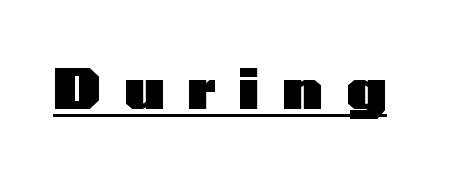
{"serif": "no", "italic": "no", "bold": "yes", "weight": "heavy", "width": "wide", "stroke_contrast": "low", "x_height": "medium", "monospaced": "no", "underline": "yes", "letter_spacing": "wide", "letter_spacing_em": 0.41, "glyph_px": 56}
